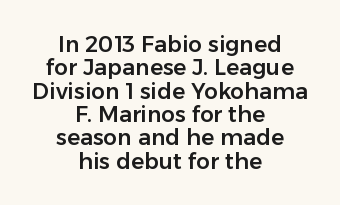
{"italic": "no", "underline": "no", "align": "center", "line_spacing": "tight", "line_spacing_ratio": 1.06, "letter_spacing": "normal", "letter_spacing_em": 0.0, "glyph_px": 22}
